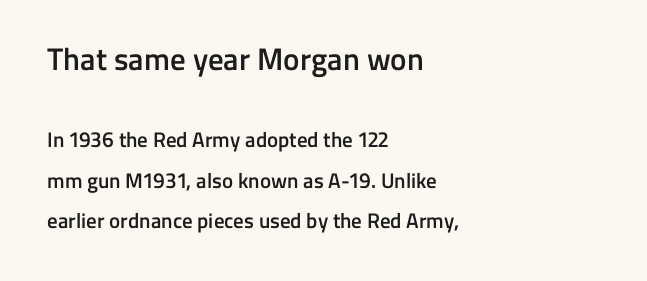
{"serif": "no", "italic": "no", "bold": "semi", "weight": "semibold", "width": "normal", "stroke_contrast": "low", "x_height": "medium", "monospaced": "no", "underline": "no", "align": "left", "line_spacing": "loose", "line_spacing_ratio": 1.92, "letter_spacing": "normal", "letter_spacing_em": 0.0, "larger_block": "first", "size_ratio": 1.48, "glyph_px": 31}
